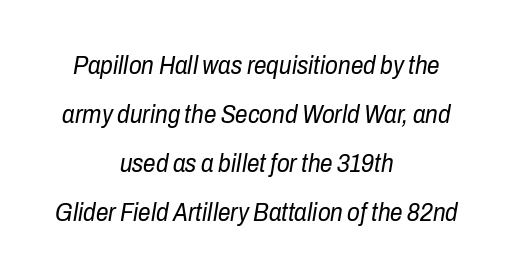
Q: Is the text bold? A: No.
Q: Is the text italic (slanted)? A: Yes, it leans right by about 10 degrees.
Q: Is the text underlined? A: No.
Q: How is the paragraph aligned? A: Centered.
Q: Is the spacing between letters normal or unusually wide? A: Normal.
Q: Is the spacing between lines tight, normal or loose? A: Loose.
